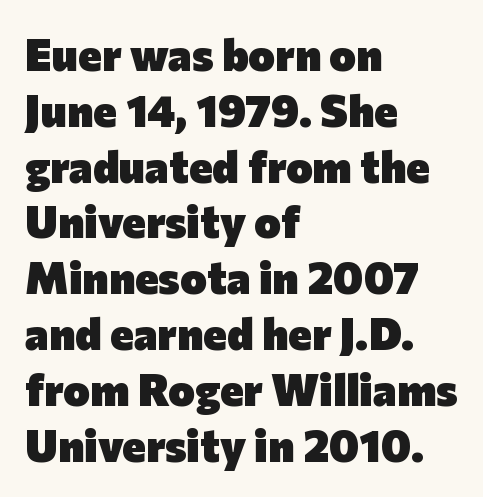
Q: Is the text bold? A: Yes.
Q: Is the text italic (slanted)? A: No, it is upright.
Q: Is the typeface a serif or a sans-serif typeface? A: Sans-serif.
Q: Is the text underlined? A: No.
Q: How is the paragraph aligned? A: Left-aligned.
Q: Is the spacing between letters normal or unusually wide? A: Normal.
Q: Width (condensed, normal, or wide)? A: Normal.
Q: Stroke contrast? A: Low.
Q: x-height? A: Medium.
Q: Monospaced? A: No.
